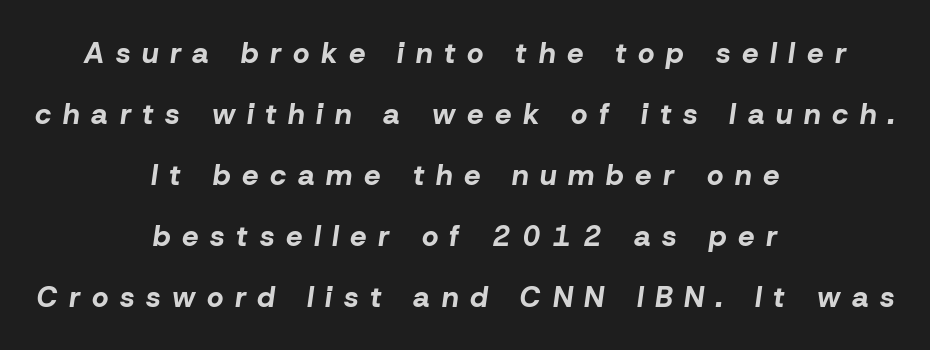
The face used here is proportionally spaced, like ordinary book or web type. What stands out about the letter spacing? Its width — letters are far apart. Visually the block forms a symmetrical silhouette, jagged on both flanks. Quick note: italic. Underline: absent. This block would shrink considerably if given ordinary leading; it's expanded now.
